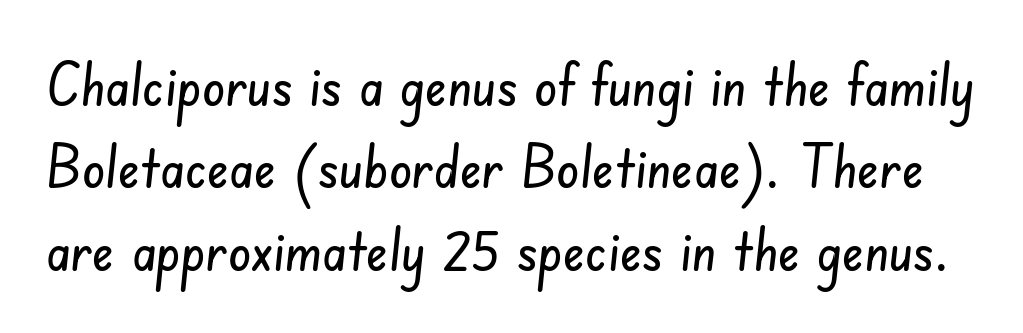
The image shows 58 px condensed sans-serif type; set normal line spacing (1.42x), normal letter spacing, not underlined; low stroke contrast and a small x-height.
